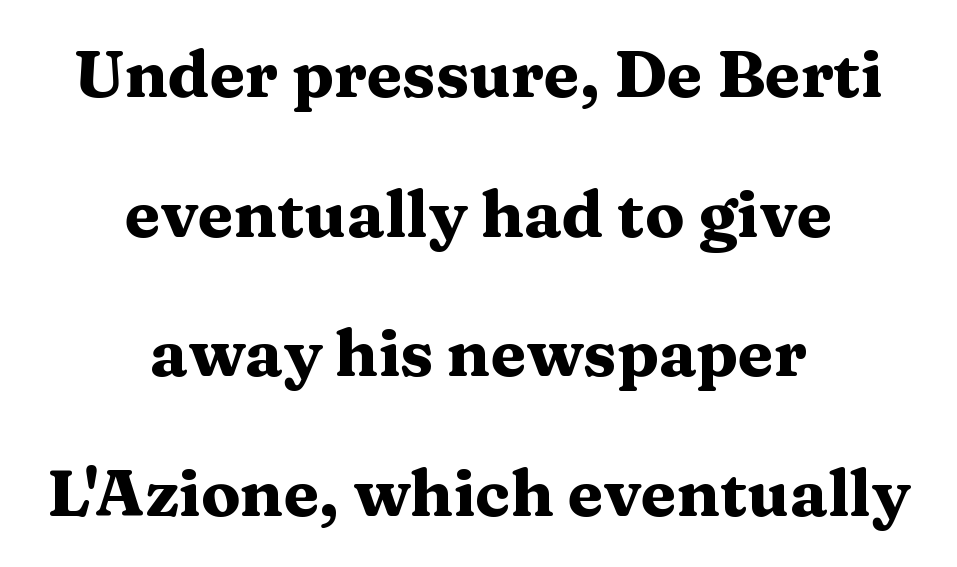
Here the glyphs are tracked normally, forming tight word shapes. Quick note: not italic, upright. The gap between lines stays unmarked. Font category for this specimen: serif. What weight is shown? A full bold with thick strokes. One glance says open: line gaps are wider than usual.
